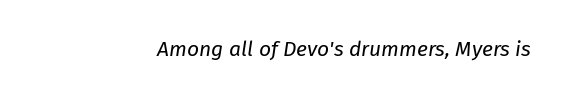
The passage shown has conventional tracking throughout. Every character sits at an angle, as italics do. A quiet, ordinary-to-light weight characterises the typeface. No word sits above an underline.
